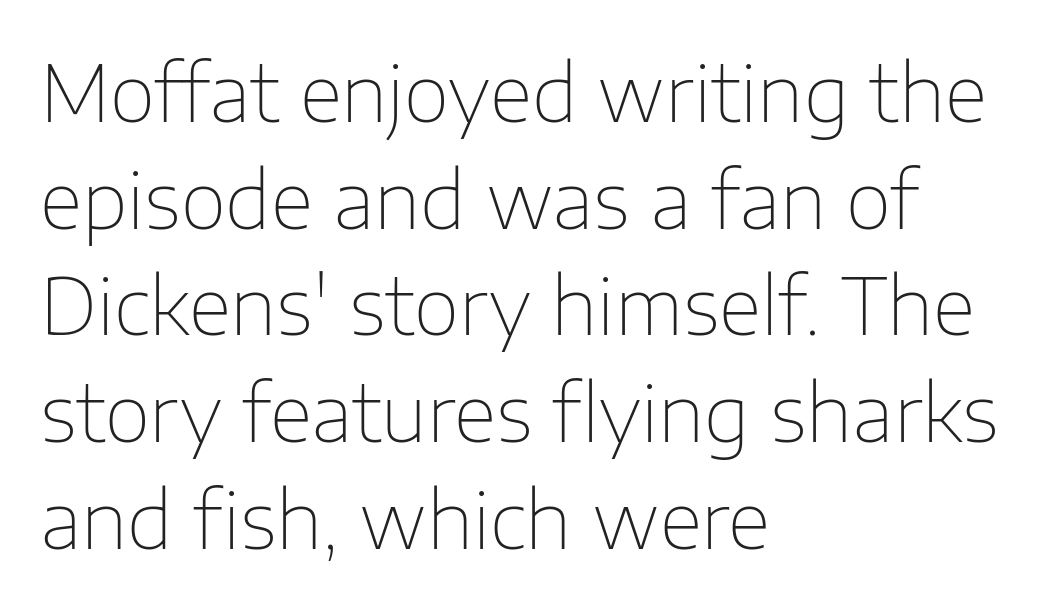
Q: Is the text bold? A: No.
Q: Is the text italic (slanted)? A: No, it is upright.
Q: Is the typeface a serif or a sans-serif typeface? A: Sans-serif.
Q: Is the text underlined? A: No.
Q: How is the paragraph aligned? A: Left-aligned.
Q: Is the spacing between letters normal or unusually wide? A: Normal.
Q: Is the spacing between lines tight, normal or loose? A: Normal.
Q: Width (condensed, normal, or wide)? A: Normal.
Q: Stroke contrast? A: Low.
Q: x-height? A: Medium.
Q: Monospaced? A: No.
